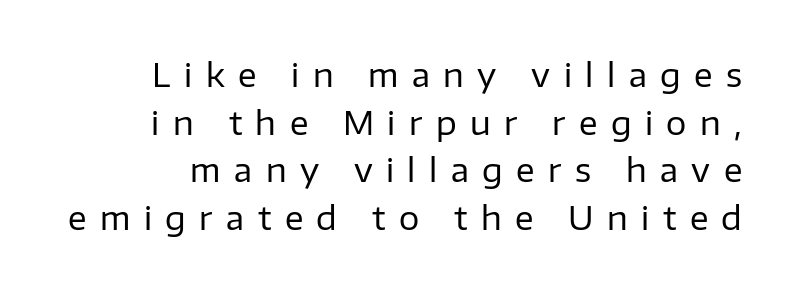
{"serif": "no", "italic": "no", "bold": "no", "weight": "regular", "width": "normal", "stroke_contrast": "low", "x_height": "medium", "monospaced": "no", "underline": "no", "line_spacing": "normal", "line_spacing_ratio": 1.49, "letter_spacing": "wide", "letter_spacing_em": 0.42, "glyph_px": 32}
